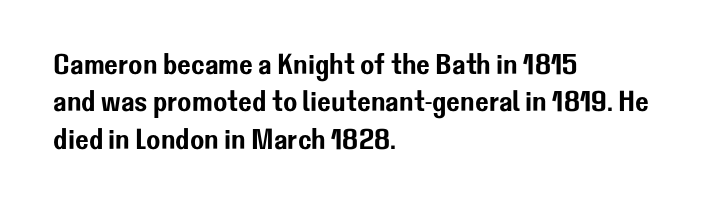
{"serif": "no", "italic": "no", "width": "normal", "stroke_contrast": "low", "x_height": "medium", "monospaced": "no", "underline": "no", "align": "left", "line_spacing": "normal", "line_spacing_ratio": 1.29, "letter_spacing": "normal", "letter_spacing_em": 0.0, "glyph_px": 29}
